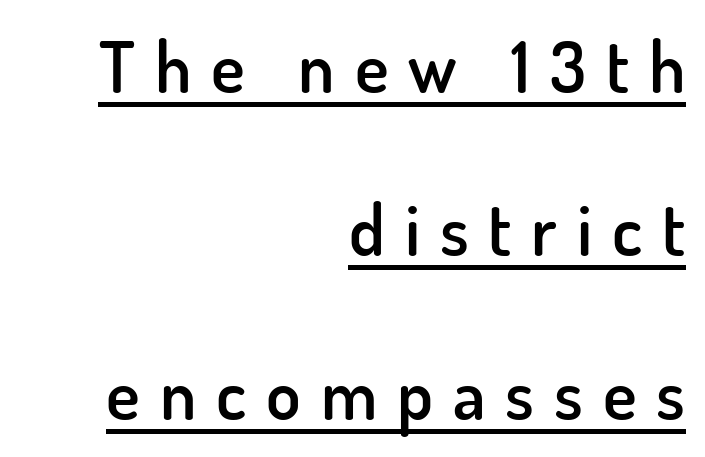
The image shows 71 px semibold sans-serif type, upright; set right-aligned, loose line spacing (2.3x), unusually wide letter spacing (+0.28 em), underlined; low stroke contrast and a small x-height.
